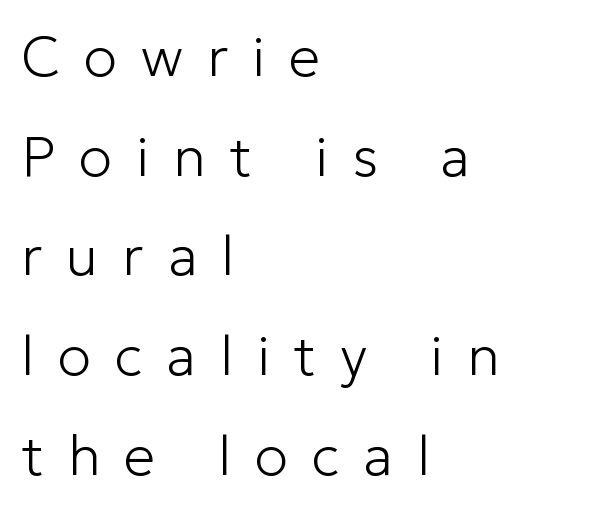
Q: Is the text bold? A: No.
Q: Is the text italic (slanted)? A: No, it is upright.
Q: Is the typeface a serif or a sans-serif typeface? A: Sans-serif.
Q: Is the text underlined? A: No.
Q: How is the paragraph aligned? A: Left-aligned.
Q: Is the spacing between letters normal or unusually wide? A: Unusually wide.
Q: Width (condensed, normal, or wide)? A: Normal.
Q: Stroke contrast? A: Low.
Q: x-height? A: Medium.
Q: Monospaced? A: No.
